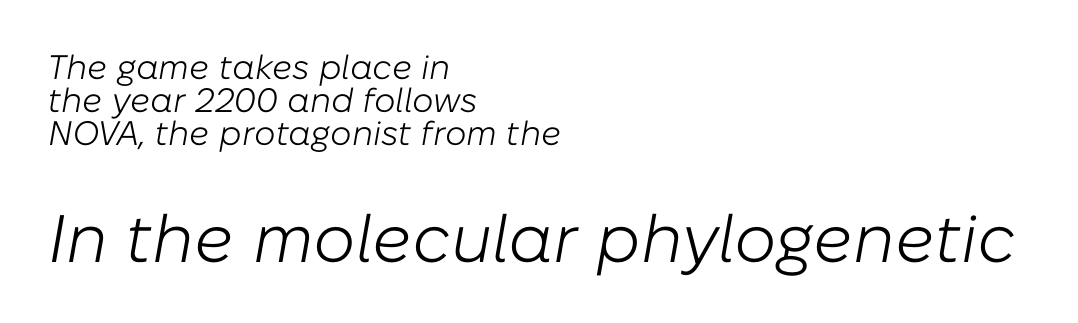
Q: Is the text bold? A: No.
Q: Is the text italic (slanted)? A: Yes, it leans right by about 10 degrees.
Q: Is the text underlined? A: No.
Q: How is the paragraph aligned? A: Left-aligned.
Q: Is the spacing between letters normal or unusually wide? A: Normal.
Q: Is the spacing between lines tight, normal or loose? A: Tight.
Q: Which block of text is set in a larger size, the first (top) or the second (bottom)? A: The second (bottom) one.
Q: Width (condensed, normal, or wide)? A: Normal.
Q: Stroke contrast? A: Low.
Q: x-height? A: Medium.
Q: Monospaced? A: No.
